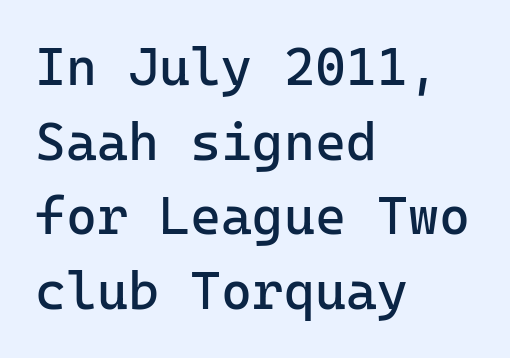
The image shows 53 px regular-weight sans-serif type, upright, monospaced; set left-aligned, normal line spacing (1.41x), normal letter spacing, not underlined; low stroke contrast and a medium x-height.
